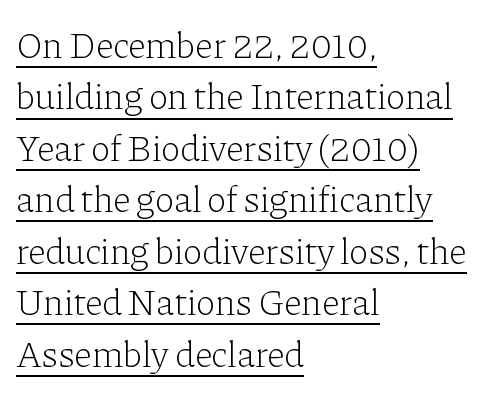
The image shows 37 px light serif type, upright; set left-aligned, normal line spacing (1.39x), normal letter spacing, underlined; low stroke contrast and a medium x-height.
